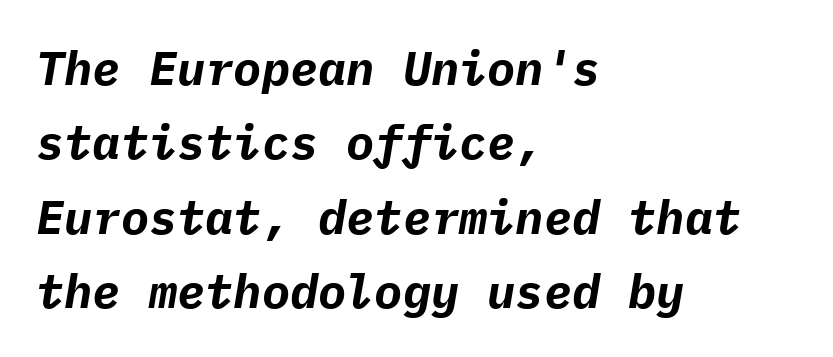
Descenders are the only things crossing below the line. Whoever set this chose a conventional vertical rhythm. Default kerning and tracking; the words read as compact shapes. An italicized treatment has been applied to the whole sample.
